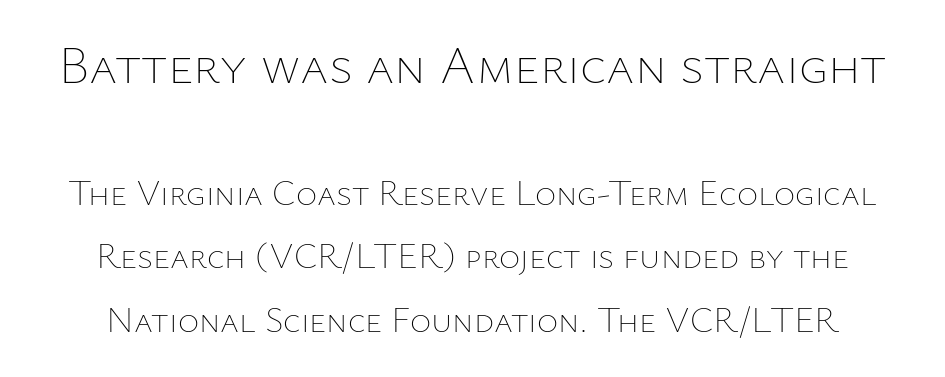
{"italic": "no", "bold": "no", "weight": "thin", "width": "normal", "stroke_contrast": "low", "x_height": "medium", "monospaced": "no", "underline": "no", "line_spacing_ratio": 1.77, "letter_spacing": "normal", "letter_spacing_em": 0.0, "larger_block": "first", "size_ratio": 1.5, "glyph_px": 54}
